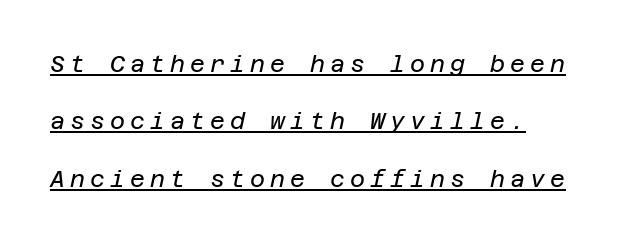
{"italic": "yes", "lean": "right", "slant_degrees": 12, "bold": "no", "underline": "yes", "align": "left", "line_spacing": "loose", "line_spacing_ratio": 2.49, "letter_spacing": "wide", "letter_spacing_em": 0.22, "glyph_px": 23}
